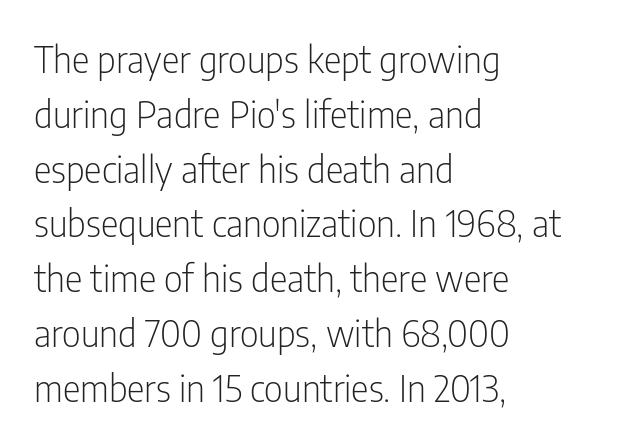
Q: Is the text bold? A: No.
Q: Is the text italic (slanted)? A: No, it is upright.
Q: Is the typeface a serif or a sans-serif typeface? A: Sans-serif.
Q: Is the text underlined? A: No.
Q: How is the paragraph aligned? A: Left-aligned.
Q: Is the spacing between letters normal or unusually wide? A: Normal.
Q: Is the spacing between lines tight, normal or loose? A: Normal.
Q: Width (condensed, normal, or wide)? A: Condensed.
Q: Stroke contrast? A: Low.
Q: x-height? A: Medium.
Q: Monospaced? A: No.
